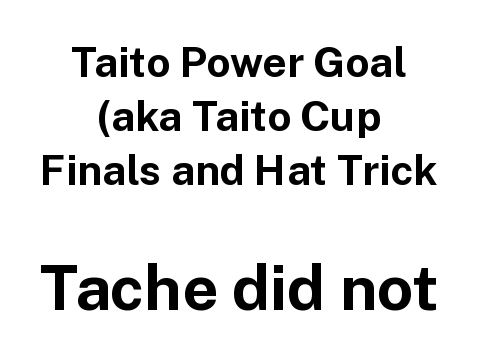
Descenders are the only things crossing below the line. Each letter keeps its own natural width here, so spacing adapts to shape. Honestly, the letter spacing is just normal — you wouldn't notice it. Thick stems and heavy bowls — unmistakably bold.
